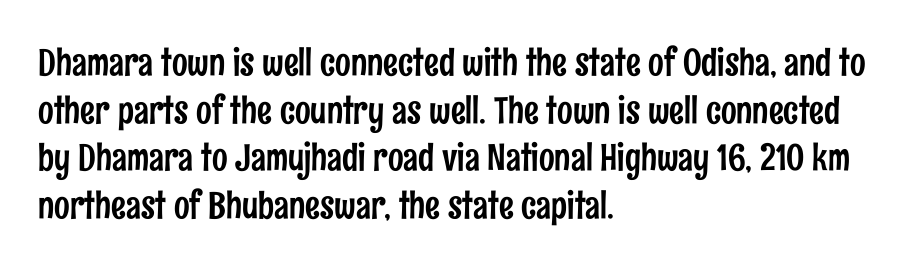
The image shows 37 px condensed sans-serif type, upright; set left-aligned, normal line spacing (1.29x), normal letter spacing, not underlined; low stroke contrast and a medium x-height.
